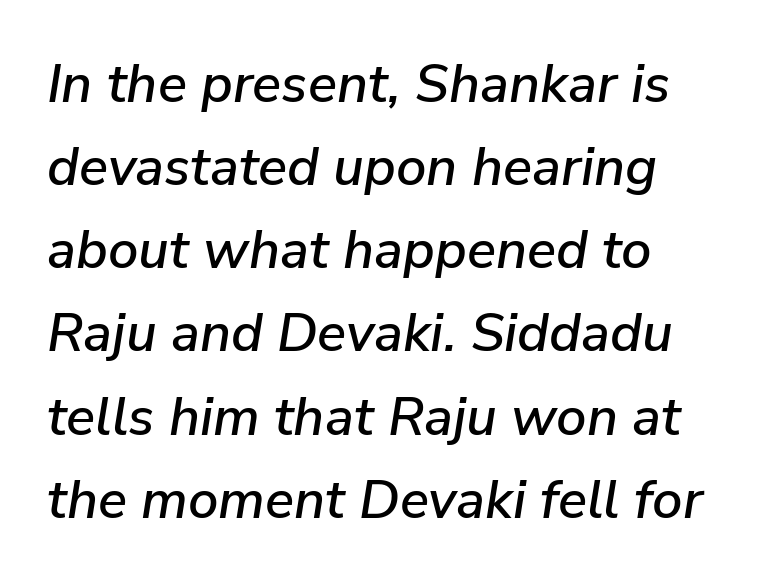
{"italic": "yes", "lean": "right", "slant_degrees": 9, "width": "normal", "stroke_contrast": "low", "x_height": "medium", "monospaced": "no", "underline": "no", "line_spacing": "normal", "line_spacing_ratio": 1.54, "letter_spacing": "normal", "letter_spacing_em": 0.0, "glyph_px": 54}
